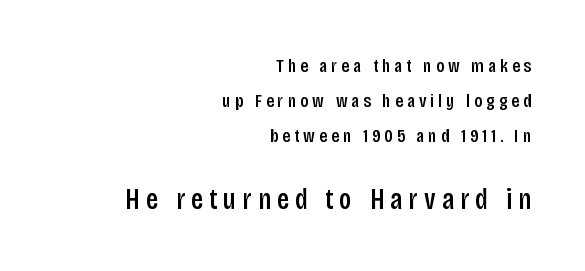
Q: Is the text italic (slanted)? A: No, it is upright.
Q: Is the typeface a serif or a sans-serif typeface? A: Sans-serif.
Q: Is the text underlined? A: No.
Q: How is the paragraph aligned? A: Right-aligned.
Q: Is the spacing between letters normal or unusually wide? A: Unusually wide.
Q: Which block of text is set in a larger size, the first (top) or the second (bottom)? A: The second (bottom) one.
Q: Width (condensed, normal, or wide)? A: Condensed.
Q: Stroke contrast? A: Low.
Q: x-height? A: Large.
Q: Monospaced? A: No.
